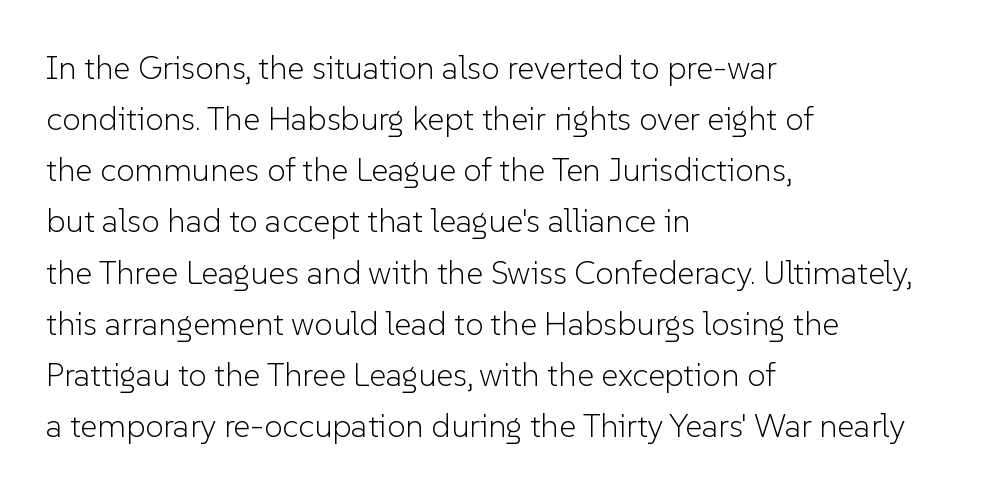
{"serif": "no", "italic": "no", "bold": "no", "weight": "light", "width": "normal", "stroke_contrast": "low", "x_height": "medium", "monospaced": "no", "underline": "no", "align": "left", "line_spacing": "normal", "line_spacing_ratio": 1.55, "letter_spacing": "normal", "letter_spacing_em": 0.0, "glyph_px": 33}
